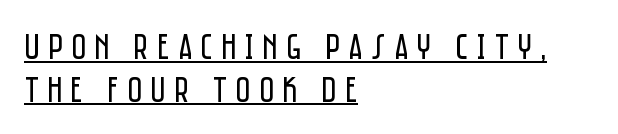
{"serif": "no", "italic": "no", "bold": "no", "weight": "regular", "width": "condensed", "stroke_contrast": "low", "x_height": "large", "monospaced": "no", "underline": "yes", "align": "left", "line_spacing": "tight", "line_spacing_ratio": 1.15, "letter_spacing": "wide", "letter_spacing_em": 0.22, "glyph_px": 37}
